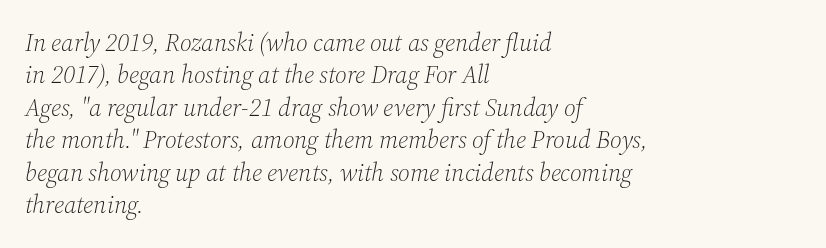
The image shows 25 px text type, italic (leaning right); set left-aligned, normal line spacing (1.3x), normal letter spacing, not underlined.
